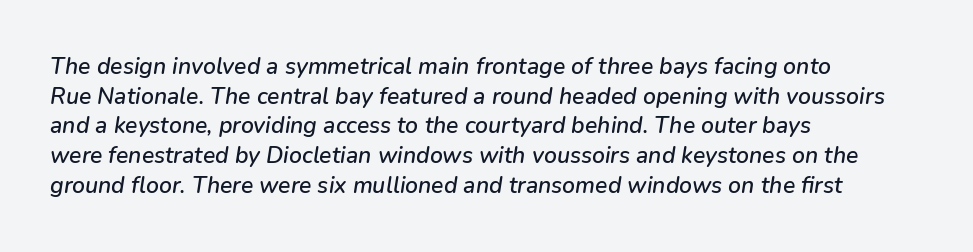
The tracking reads as untouched default to a designer's eye. Every row of glyphs begins at an identical x-position on the left. The rows are spaced the way most documents space them. Clear beneath every line of the passage.
